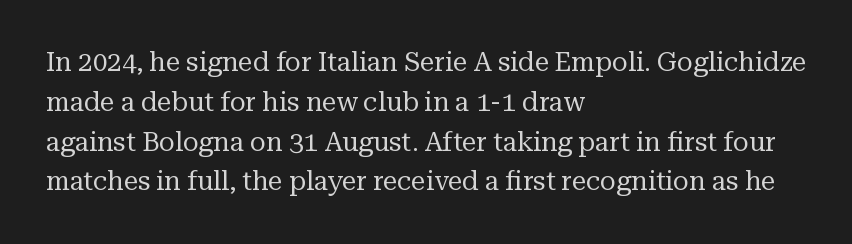
Nobody touched the tracking dial on this one. Line starts are locked; line ends wander. The block of text has a typical density, with ordinary space between rows. The glyphs are unaccompanied by any horizontal stroke below them. Notice how the stems are strictly vertical — no italics here. These glyphs show unthickened strokes, regular width or finer.
